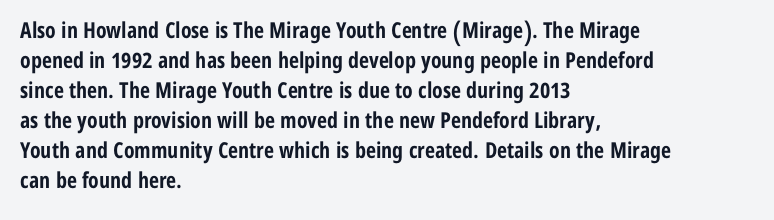
The image shows 22 px bold type, upright; set left-aligned, normal line spacing (1.36x), normal letter spacing, not underlined.
